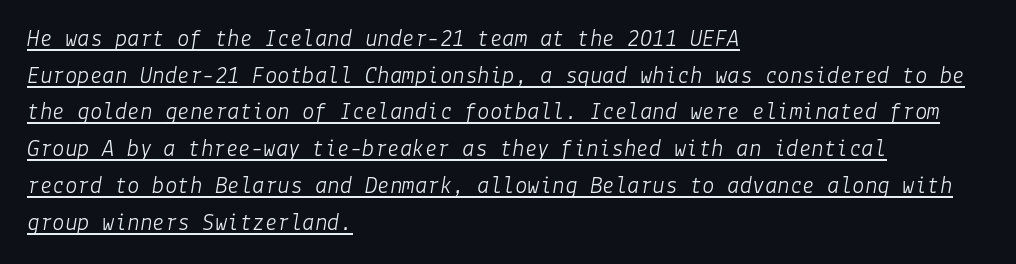
The image shows 25 px text type, italic (leaning right); set left-aligned, normal line spacing (1.47x), normal letter spacing, underlined.
